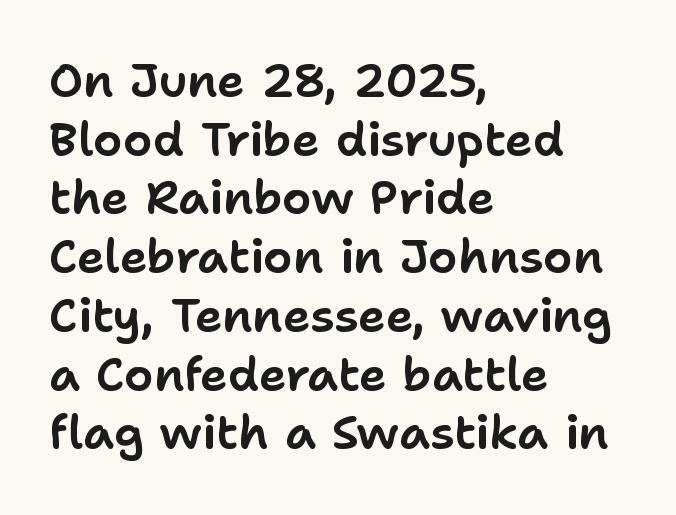
The image shows 47 px sans-serif type, upright; set left-aligned, normal line spacing (1.25x), normal letter spacing, not underlined; low stroke contrast and a medium x-height.
